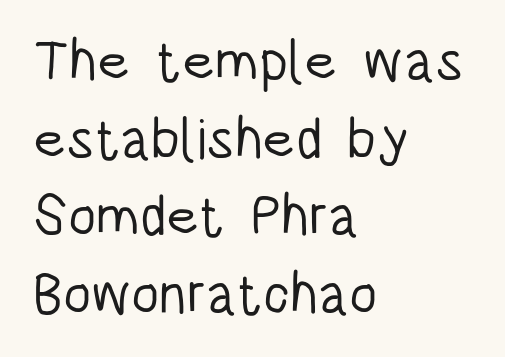
The image shows 57 px light, condensed sans-serif type, upright; set left-aligned, normal line spacing (1.36x), normal letter spacing, not underlined; low stroke contrast and a large x-height.
